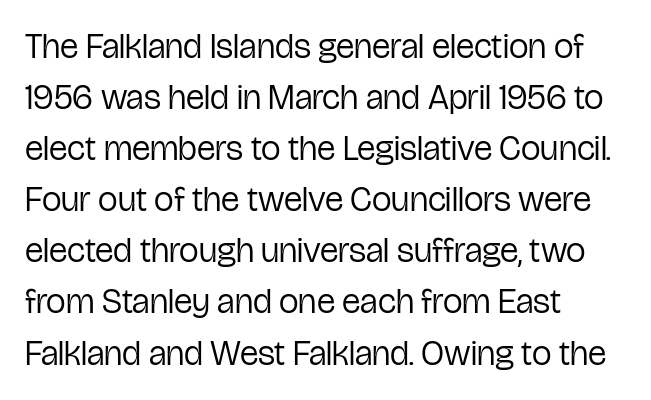
The image shows 35 px regular-weight, condensed sans-serif type, upright; set left-aligned, normal line spacing (1.46x), normal letter spacing, not underlined; low stroke contrast and a medium x-height.
